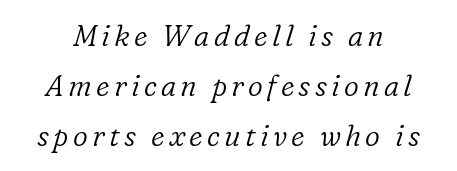
Q: Is the text bold? A: No.
Q: Is the text italic (slanted)? A: Yes, it leans right by about 16 degrees.
Q: Is the typeface a serif or a sans-serif typeface? A: Serif.
Q: Is the text underlined? A: No.
Q: Width (condensed, normal, or wide)? A: Normal.
Q: Stroke contrast? A: Low.
Q: x-height? A: Medium.
Q: Monospaced? A: No.
